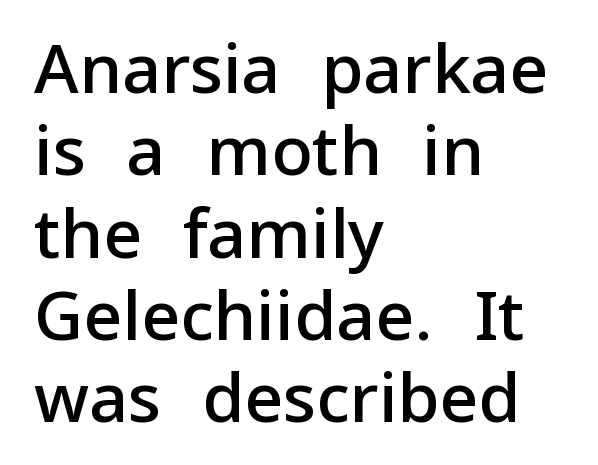
The image shows 68 px semibold sans-serif type, upright; set left-aligned, line spacing 1.21x, normal letter spacing, not underlined; low stroke contrast and a medium x-height.
